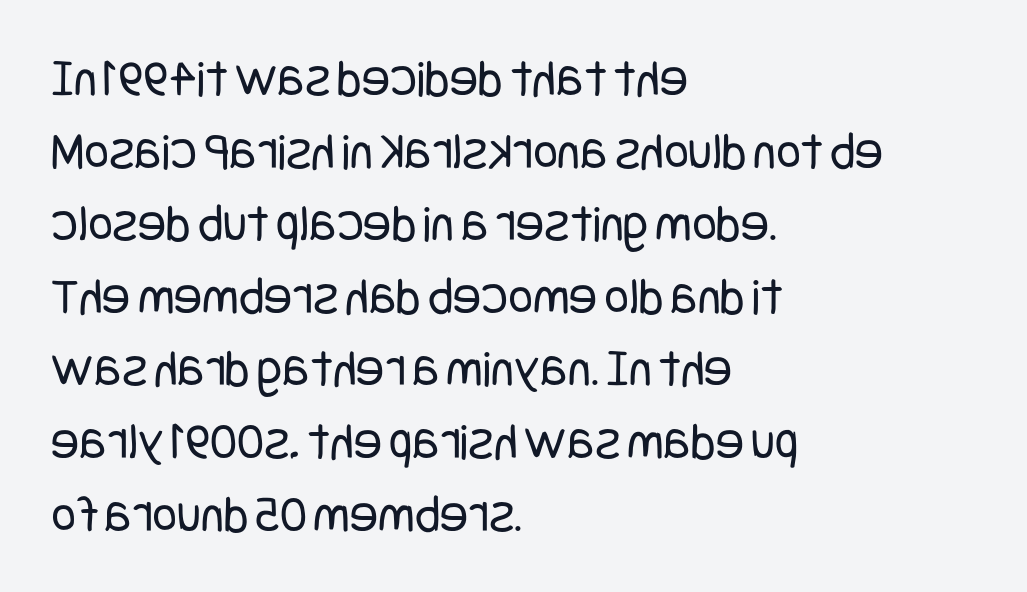
Q: Is the text bold? A: No.
Q: Is the text italic (slanted)? A: No, it is upright.
Q: Is the typeface a serif or a sans-serif typeface? A: Sans-serif.
Q: Is the text underlined? A: No.
Q: How is the paragraph aligned? A: Left-aligned.
Q: Is the spacing between letters normal or unusually wide? A: Normal.
Q: Is the spacing between lines tight, normal or loose? A: Normal.
Q: Width (condensed, normal, or wide)? A: Condensed.
Q: Stroke contrast? A: Low.
Q: x-height? A: Large.
